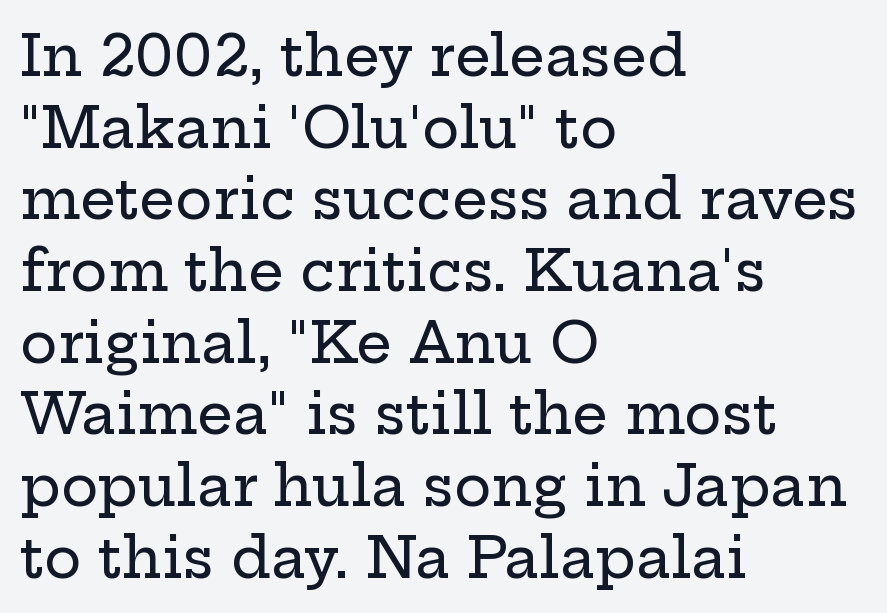
The image shows 56 px wide serif type, upright; set left-aligned, normal line spacing (1.28x), normal letter spacing, not underlined; low stroke contrast and a medium x-height.
